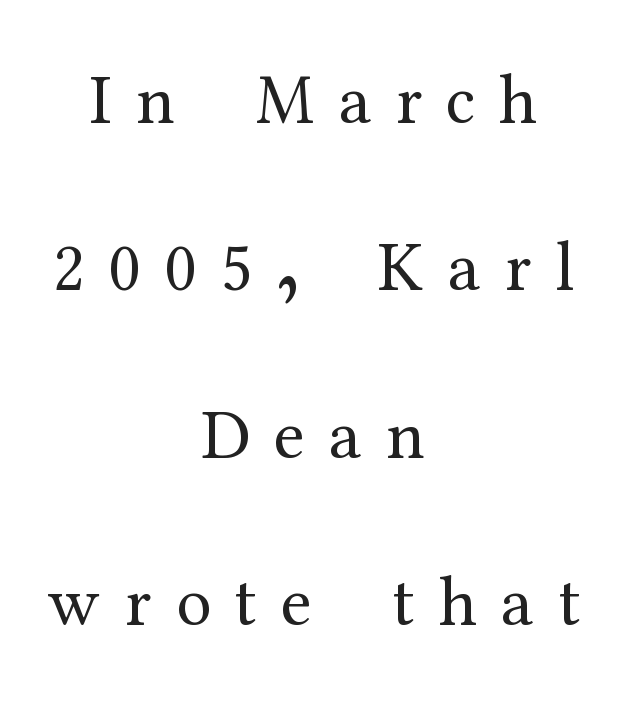
Q: Is the text bold? A: No.
Q: Is the text italic (slanted)? A: No, it is upright.
Q: Is the typeface a serif or a sans-serif typeface? A: Serif.
Q: Is the text underlined? A: No.
Q: How is the paragraph aligned? A: Centered.
Q: Is the spacing between letters normal or unusually wide? A: Unusually wide.
Q: Is the spacing between lines tight, normal or loose? A: Loose.
Q: Width (condensed, normal, or wide)? A: Normal.
Q: Stroke contrast? A: Medium.
Q: x-height? A: Medium.
Q: Monospaced? A: No.
